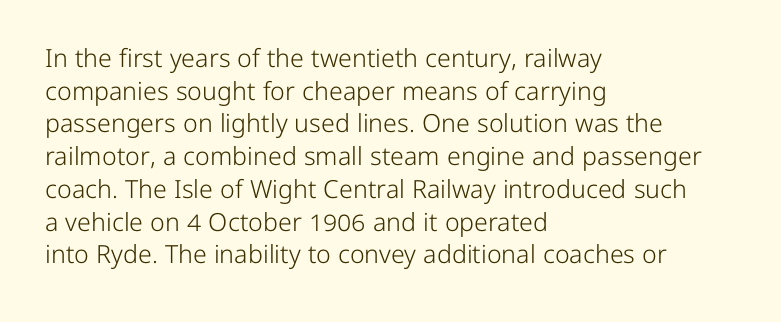
{"italic": "no", "bold": "no", "underline": "no", "align": "left", "line_spacing": "normal", "line_spacing_ratio": 1.31, "letter_spacing": "normal", "letter_spacing_em": 0.0, "glyph_px": 25}
